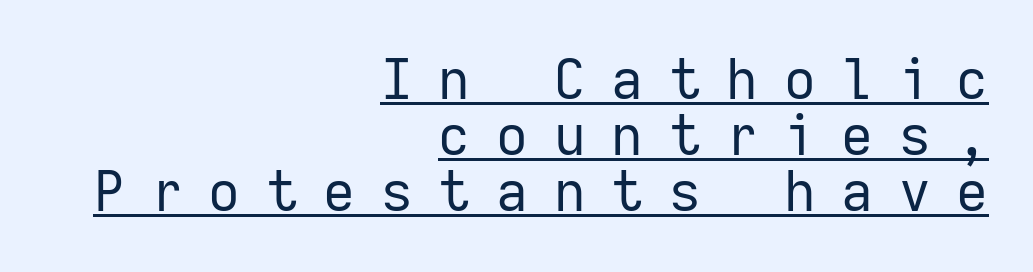
Quick note: interline space is minimal. The characters are drawn with everyday or finer stroke widths. How are the letters spaced? Widely, with obvious added tracking. Regarding serifs, this sample does without them.
